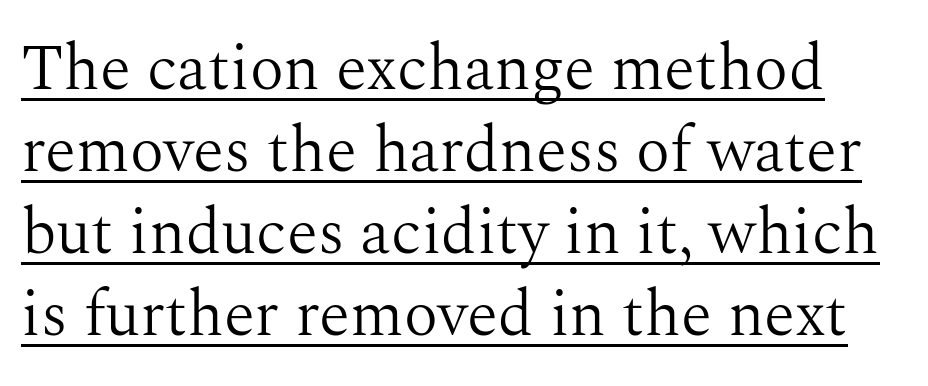
{"serif": "yes", "italic": "no", "bold": "no", "weight": "light", "width": "normal", "stroke_contrast": "medium", "x_height": "medium", "monospaced": "no", "underline": "yes", "line_spacing": "normal", "line_spacing_ratio": 1.28, "letter_spacing": "normal", "letter_spacing_em": 0.0, "glyph_px": 64}
